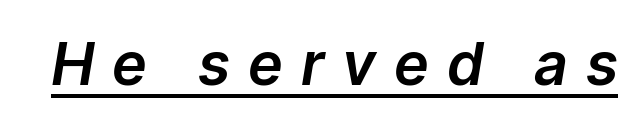
{"italic": "yes", "lean": "right", "slant_degrees": 9, "width": "normal", "stroke_contrast": "low", "x_height": "medium", "monospaced": "no", "underline": "yes", "letter_spacing": "wide", "letter_spacing_em": 0.34, "glyph_px": 59}
